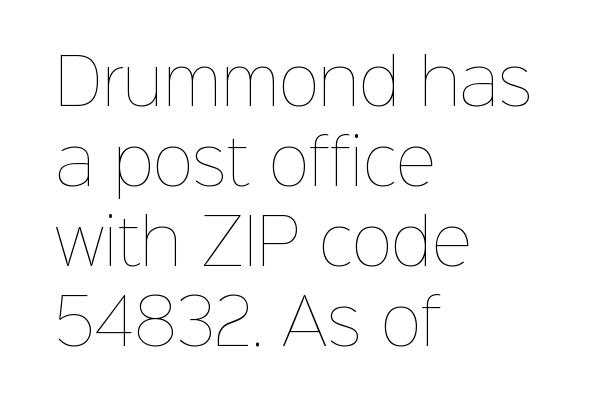
Students, observe: this is what conventionally led text looks like. Varying glyph widths throughout — classic text-font behaviour. Descenders hang freely into open space. Quick note: not italic, upright.
